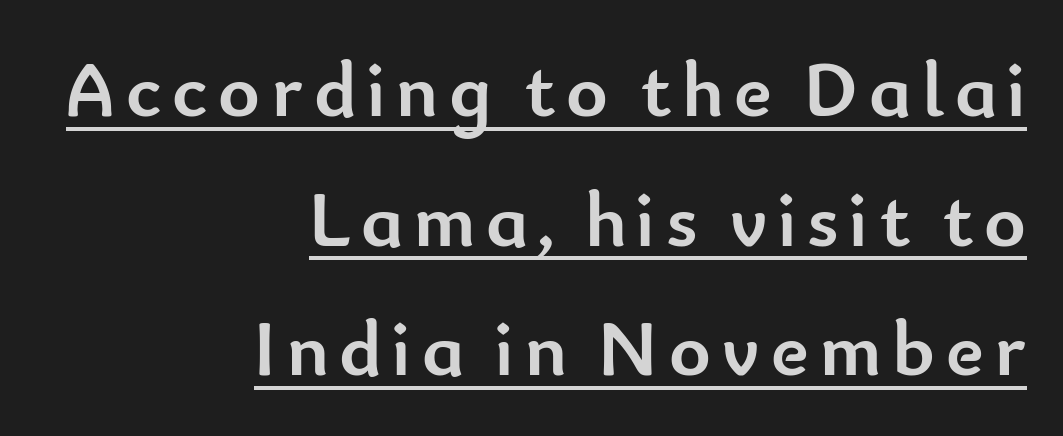
Q: Is the text bold? A: Yes.
Q: Is the text italic (slanted)? A: No, it is upright.
Q: Is the typeface a serif or a sans-serif typeface? A: Sans-serif.
Q: Is the text underlined? A: Yes.
Q: How is the paragraph aligned? A: Right-aligned.
Q: Is the spacing between lines tight, normal or loose? A: Normal.
Q: Width (condensed, normal, or wide)? A: Normal.
Q: Stroke contrast? A: Low.
Q: x-height? A: Small.
Q: Monospaced? A: No.
